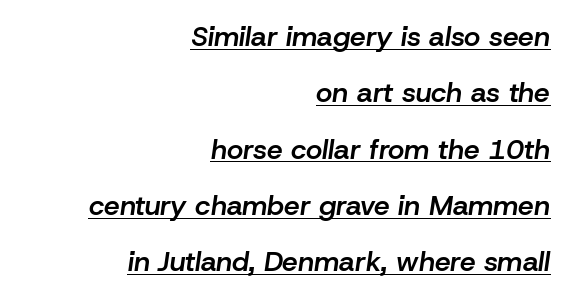
The letters advance in unequal steps, a hallmark of proportional type. You could call the tracking neutral — neither tight nor loose. Characters are canted at an angle relative to the baseline's perpendicular. Baseline-to-baseline distance is far greater than the letter height. Is there an underline? Yes — a line sits under the letters. Leftover space on each line is placed entirely before the opening word.
